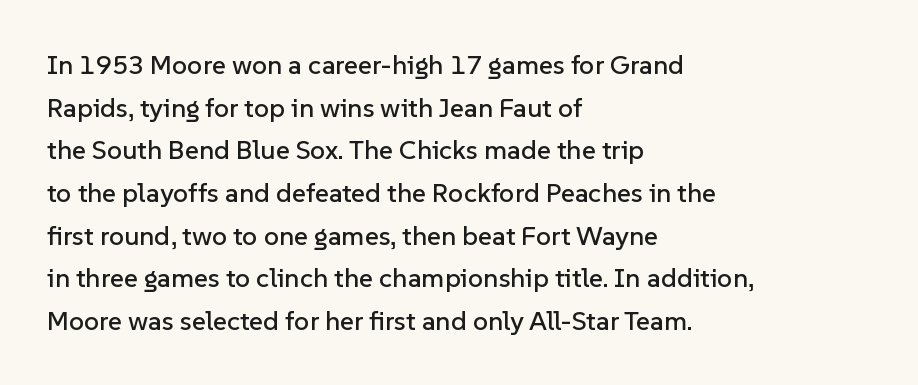
Q: Is the text italic (slanted)? A: No, it is upright.
Q: Is the text underlined? A: No.
Q: How is the paragraph aligned? A: Left-aligned.
Q: Is the spacing between letters normal or unusually wide? A: Normal.
Q: Is the spacing between lines tight, normal or loose? A: Normal.
